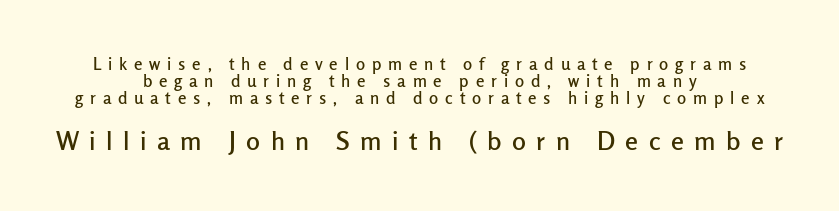
{"italic": "no", "underline": "no", "align": "center", "line_spacing": "tight", "line_spacing_ratio": 0.99, "letter_spacing": "wide", "letter_spacing_em": 0.4, "larger_block": "second", "size_ratio": 1.53, "glyph_px": 26}
